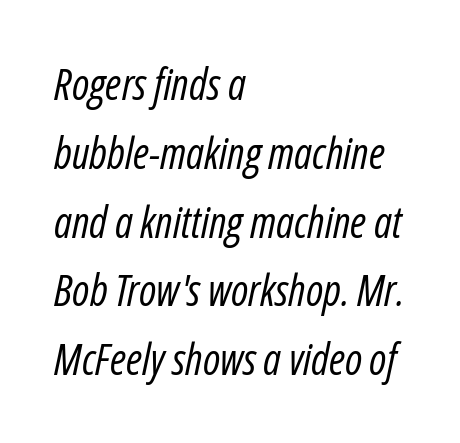
Stem width sits at or under what a default text font uses. The type is set solid horizontally, with unmodified tracking. Words float on clear page, feet unadorned. Visually the block forms a straight wall on the left and a jagged coastline on the right. Varying glyph widths throughout — classic text-font behaviour.
